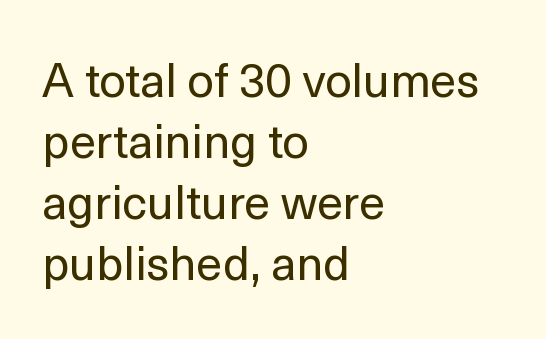
The image shows 47 px regular-weight sans-serif type, upright; set left-aligned, normal line spacing (1.3x), normal letter spacing, not underlined; a medium x-height.
